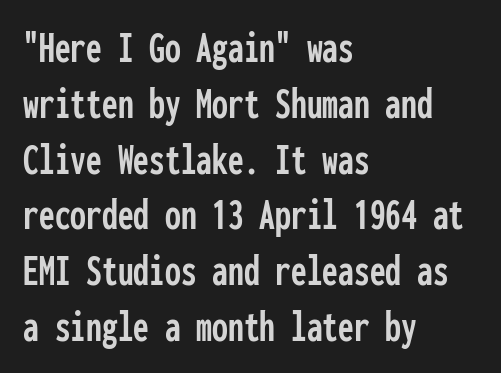
Q: Is the text italic (slanted)? A: No, it is upright.
Q: Is the typeface a serif or a sans-serif typeface? A: Sans-serif.
Q: Is the text underlined? A: No.
Q: How is the paragraph aligned? A: Left-aligned.
Q: Is the spacing between letters normal or unusually wide? A: Normal.
Q: Width (condensed, normal, or wide)? A: Condensed.
Q: Stroke contrast? A: Low.
Q: x-height? A: Medium.
Q: Monospaced? A: Yes.
